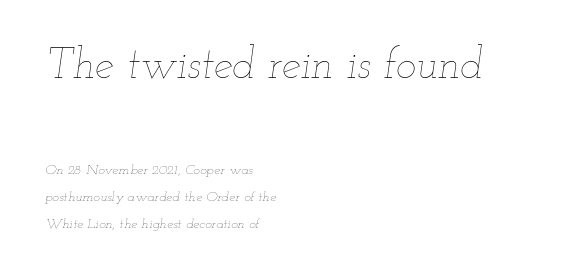
{"italic": "yes", "lean": "right", "slant_degrees": 12, "bold": "no", "weight": "thin", "width": "wide", "stroke_contrast": "low", "x_height": "small", "monospaced": "no", "underline": "no", "align": "left", "line_spacing": "loose", "line_spacing_ratio": 1.94, "letter_spacing": "normal", "letter_spacing_em": 0.0, "larger_block": "first", "size_ratio": 3.07, "glyph_px": 43}
